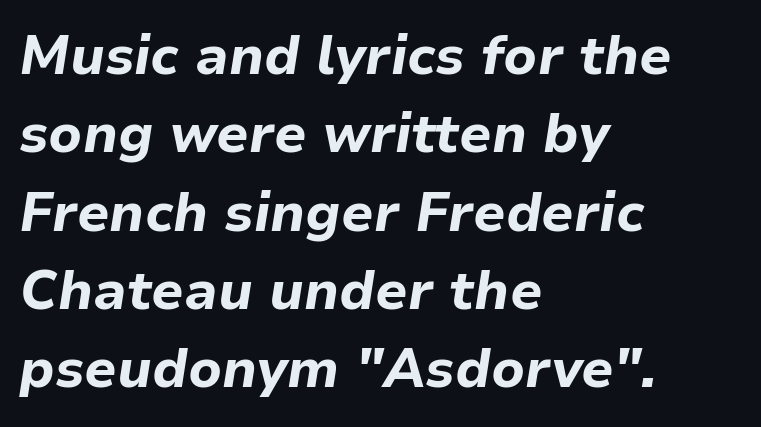
Q: Is the text bold? A: Yes.
Q: Is the text italic (slanted)? A: Yes, it leans right by about 9 degrees.
Q: Is the text underlined? A: No.
Q: How is the paragraph aligned? A: Left-aligned.
Q: Is the spacing between letters normal or unusually wide? A: Normal.
Q: Is the spacing between lines tight, normal or loose? A: Normal.
Q: Width (condensed, normal, or wide)? A: Normal.
Q: Stroke contrast? A: Low.
Q: x-height? A: Medium.
Q: Monospaced? A: No.
